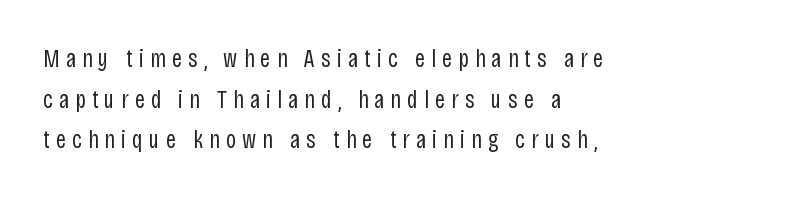
Q: Is the text bold? A: No.
Q: Is the text italic (slanted)? A: No, it is upright.
Q: Is the text underlined? A: No.
Q: How is the paragraph aligned? A: Left-aligned.
Q: Is the spacing between letters normal or unusually wide? A: Unusually wide.
Q: Is the spacing between lines tight, normal or loose? A: Normal.
